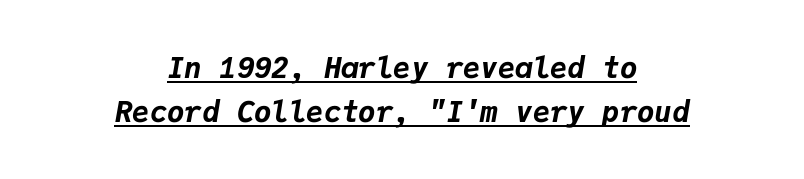
{"italic": "yes", "lean": "right", "slant_degrees": 9, "bold": "yes", "weight": "bold", "width": "normal", "stroke_contrast": "low", "x_height": "medium", "monospaced": "yes", "underline": "yes", "align": "center", "line_spacing": "normal", "line_spacing_ratio": 1.51, "letter_spacing": "normal", "letter_spacing_em": 0.0, "glyph_px": 29}
